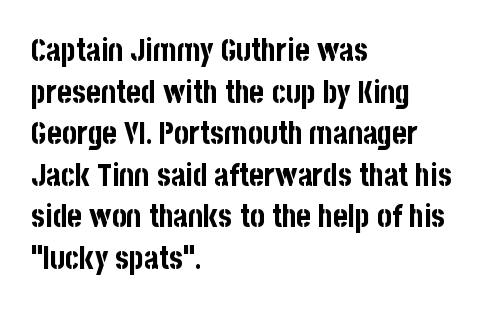
{"serif": "no", "italic": "no", "bold": "yes", "weight": "bold", "width": "condensed", "stroke_contrast": "low", "x_height": "large", "monospaced": "no", "underline": "no", "align": "left", "line_spacing": "normal", "line_spacing_ratio": 1.34, "letter_spacing": "normal", "letter_spacing_em": 0.0, "glyph_px": 31}
